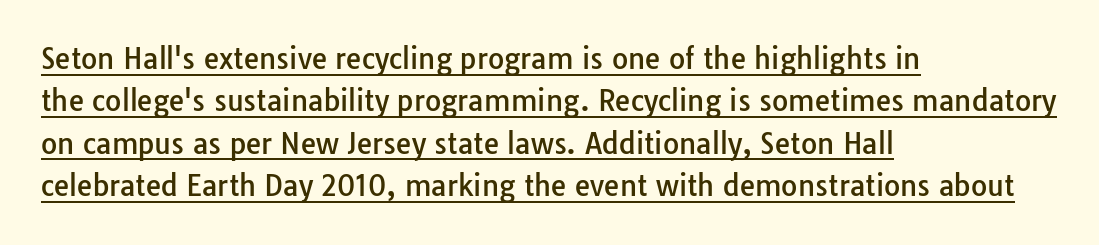
{"serif": "no", "italic": "no", "width": "normal", "stroke_contrast": "low", "x_height": "medium", "monospaced": "no", "underline": "yes", "align": "left", "line_spacing": "normal", "line_spacing_ratio": 1.51, "letter_spacing": "normal", "letter_spacing_em": 0.0, "glyph_px": 28}
